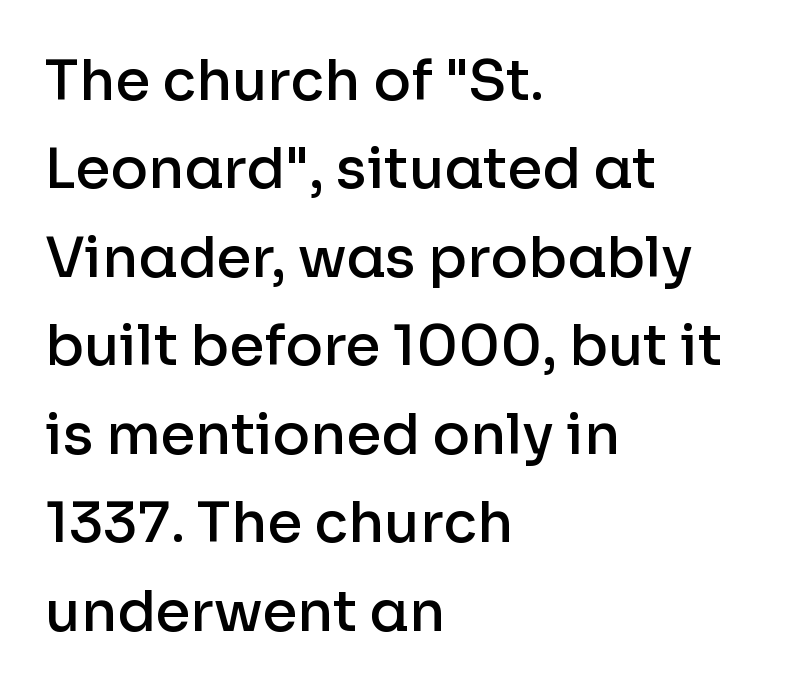
Q: Is the text bold? A: Semi-bold.
Q: Is the text italic (slanted)? A: No, it is upright.
Q: Is the typeface a serif or a sans-serif typeface? A: Sans-serif.
Q: Is the text underlined? A: No.
Q: How is the paragraph aligned? A: Left-aligned.
Q: Is the spacing between letters normal or unusually wide? A: Normal.
Q: Is the spacing between lines tight, normal or loose? A: Normal.
Q: Width (condensed, normal, or wide)? A: Normal.
Q: Stroke contrast? A: Low.
Q: x-height? A: Medium.
Q: Monospaced? A: No.
